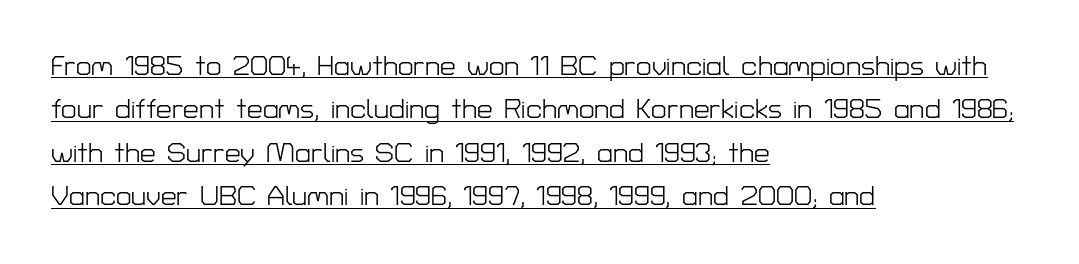
Bold? No — there's no thickening of the strokes. Note the varied advance widths — an 'i' is clearly narrower than an 'm'. Check the space under the baseline: a stroke is drawn there. Type style note: lacks serifs. Students, observe: this is what conventionally led text looks like.
